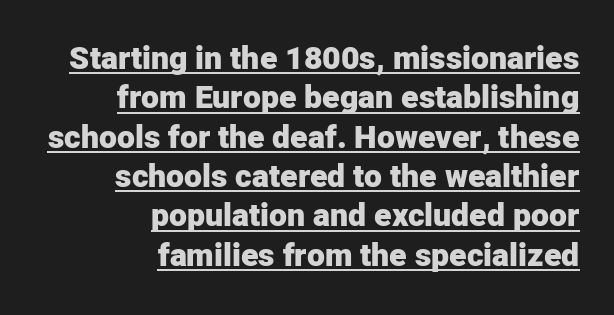
{"serif": "no", "italic": "no", "bold": "yes", "weight": "heavy", "width": "normal", "stroke_contrast": "low", "x_height": "medium", "monospaced": "no", "underline": "yes", "align": "right", "line_spacing_ratio": 1.23, "letter_spacing": "normal", "letter_spacing_em": 0.0, "glyph_px": 32}
